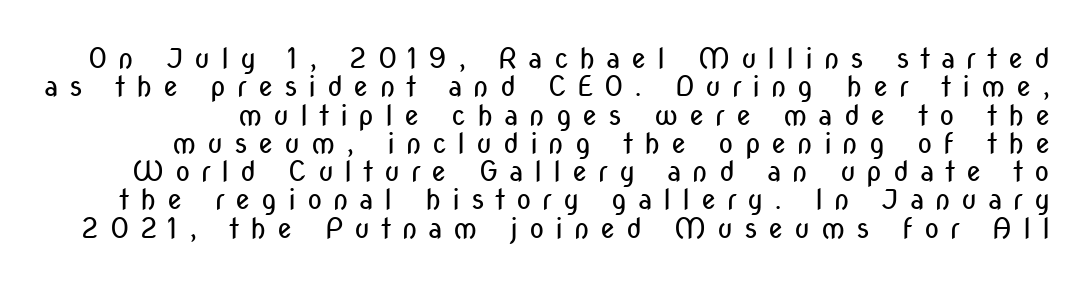
{"serif": "no", "italic": "no", "bold": "no", "weight": "regular", "width": "condensed", "stroke_contrast": "low", "x_height": "medium", "monospaced": "no", "underline": "no", "line_spacing": "tight", "line_spacing_ratio": 1.01, "letter_spacing": "wide", "letter_spacing_em": 0.38, "glyph_px": 28}
